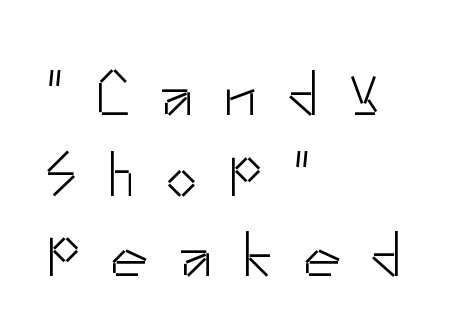
The image shows 64 px light sans-serif type, upright; set left-aligned, normal line spacing (1.26x), unusually wide letter spacing (+0.47 em), not underlined; low stroke contrast and a small x-height.
